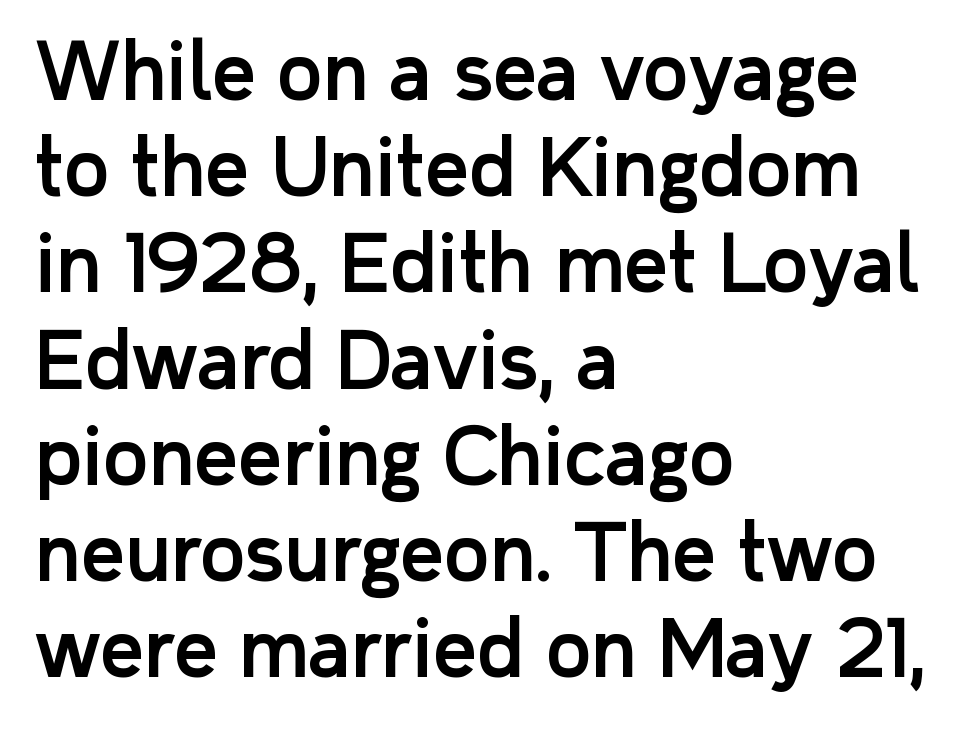
Q: Is the text italic (slanted)? A: No, it is upright.
Q: Is the typeface a serif or a sans-serif typeface? A: Sans-serif.
Q: Is the text underlined? A: No.
Q: How is the paragraph aligned? A: Left-aligned.
Q: Is the spacing between letters normal or unusually wide? A: Normal.
Q: Is the spacing between lines tight, normal or loose? A: Normal.
Q: Width (condensed, normal, or wide)? A: Normal.
Q: Stroke contrast? A: Low.
Q: x-height? A: Medium.
Q: Monospaced? A: No.
